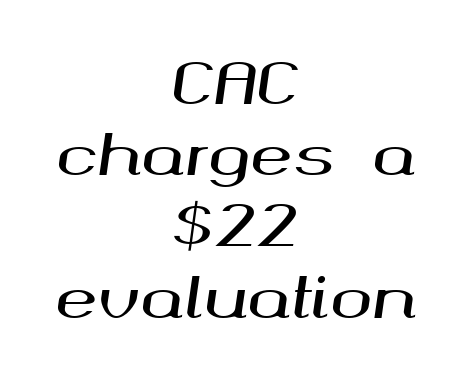
{"italic": "yes", "lean": "right", "slant_degrees": 8, "width": "wide", "stroke_contrast": "medium", "x_height": "medium", "monospaced": "no", "underline": "no", "align": "center", "line_spacing": "normal", "line_spacing_ratio": 1.25, "letter_spacing": "normal", "letter_spacing_em": 0.0, "glyph_px": 57}
